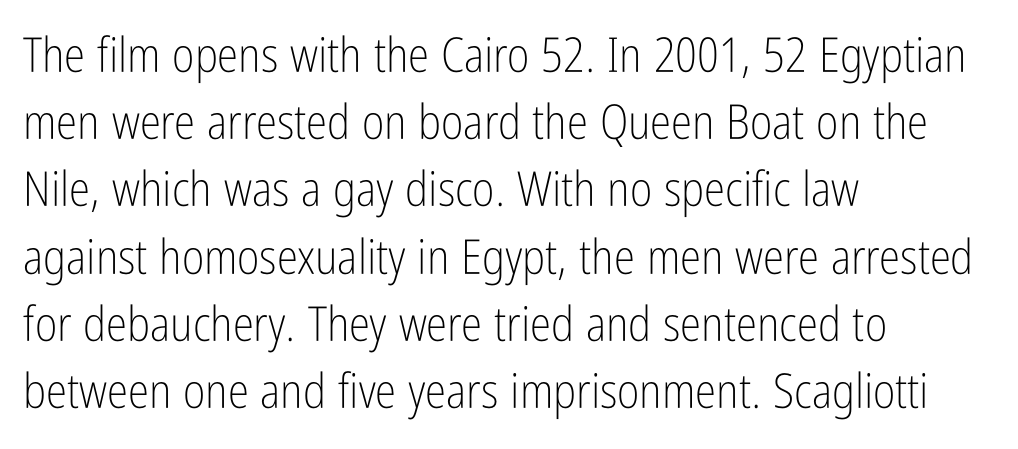
The image shows 48 px light, condensed sans-serif type, upright; set left-aligned, normal line spacing (1.4x), normal letter spacing, not underlined; low stroke contrast and a medium x-height.
